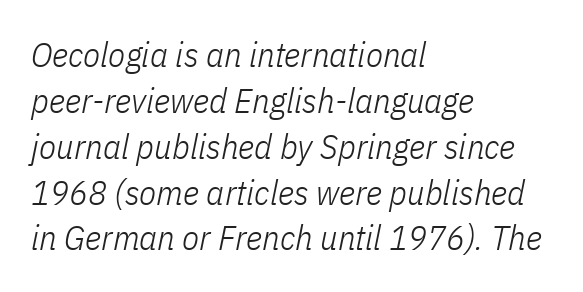
Q: Is the text bold? A: No.
Q: Is the text italic (slanted)? A: Yes, it leans right by about 11 degrees.
Q: Is the text underlined? A: No.
Q: How is the paragraph aligned? A: Left-aligned.
Q: Is the spacing between letters normal or unusually wide? A: Normal.
Q: Is the spacing between lines tight, normal or loose? A: Normal.
Q: Width (condensed, normal, or wide)? A: Condensed.
Q: Stroke contrast? A: Low.
Q: x-height? A: Medium.
Q: Monospaced? A: No.
